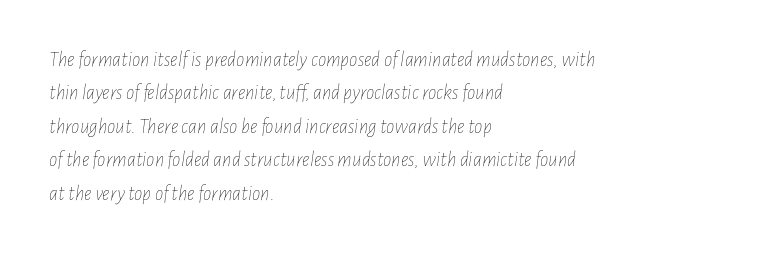
The image shows 21 px text type, italic (leaning right); set left-aligned, normal line spacing (1.59x), normal letter spacing, not underlined.
